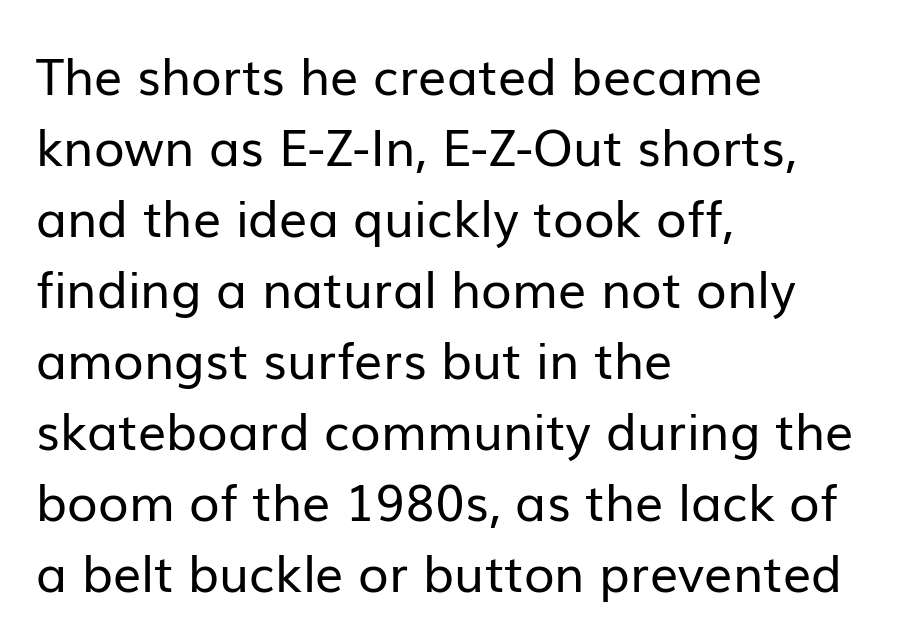
{"serif": "no", "italic": "no", "bold": "no", "weight": "regular", "width": "normal", "stroke_contrast": "low", "x_height": "medium", "monospaced": "no", "underline": "no", "align": "left", "line_spacing": "normal", "line_spacing_ratio": 1.42, "letter_spacing": "normal", "letter_spacing_em": 0.0, "glyph_px": 50}
